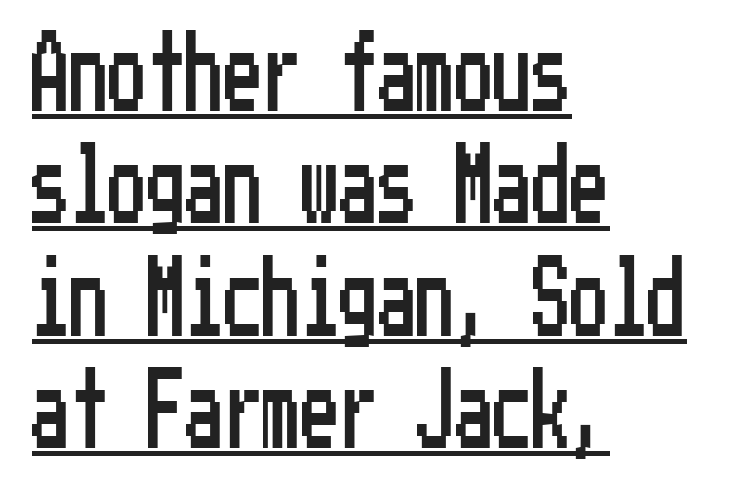
The image shows 77 px condensed sans-serif type, upright; set left-aligned, normal line spacing (1.46x), normal letter spacing, underlined; low stroke contrast and a medium x-height.
